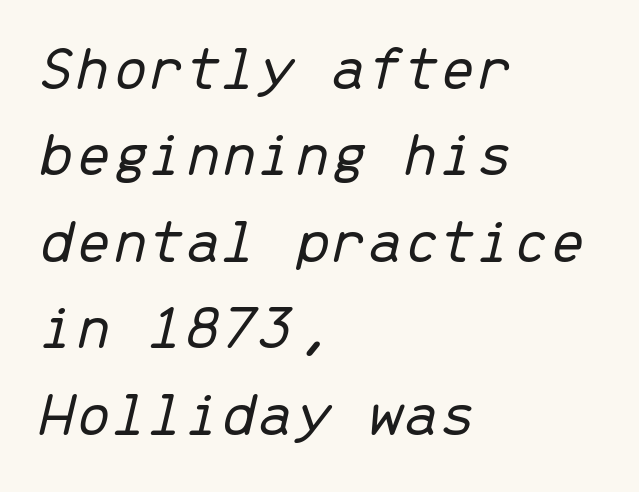
Q: Is the text bold? A: No.
Q: Is the text italic (slanted)? A: Yes, it leans right by about 13 degrees.
Q: Is the text underlined? A: No.
Q: How is the paragraph aligned? A: Left-aligned.
Q: Is the spacing between letters normal or unusually wide? A: Normal.
Q: Is the spacing between lines tight, normal or loose? A: Normal.
Q: Width (condensed, normal, or wide)? A: Normal.
Q: Stroke contrast? A: Low.
Q: x-height? A: Medium.
Q: Monospaced? A: Yes.
